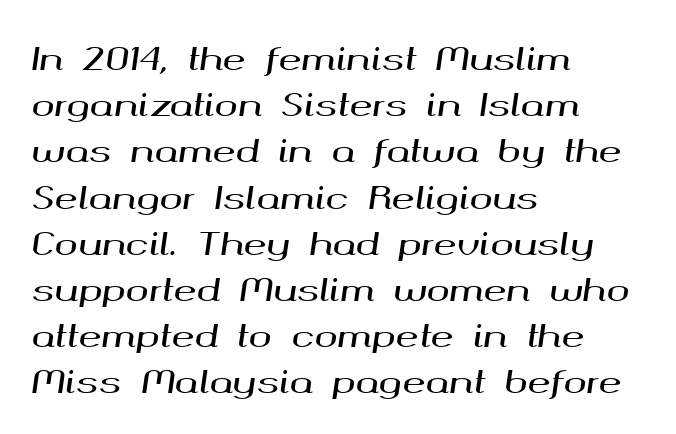
{"italic": "yes", "lean": "right", "slant_degrees": 8, "width": "wide", "stroke_contrast": "medium", "x_height": "medium", "monospaced": "no", "underline": "no", "align": "left", "line_spacing": "normal", "line_spacing_ratio": 1.49, "letter_spacing": "normal", "letter_spacing_em": 0.0, "glyph_px": 31}
